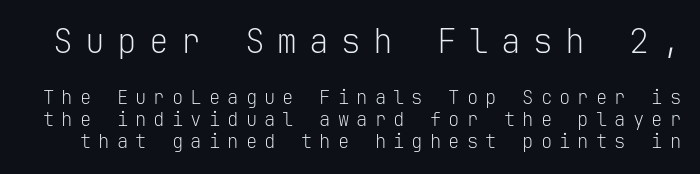
{"serif": "no", "italic": "no", "bold": "no", "weight": "light", "width": "normal", "stroke_contrast": "low", "x_height": "medium", "monospaced": "yes", "underline": "no", "line_spacing_ratio": 1.17, "letter_spacing": "wide", "letter_spacing_em": 0.37, "larger_block": "first", "size_ratio": 1.74, "glyph_px": 33}
